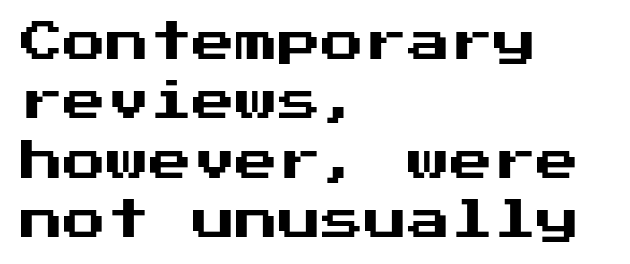
Q: Is the text italic (slanted)? A: No, it is upright.
Q: Is the typeface a serif or a sans-serif typeface? A: Sans-serif.
Q: Is the text underlined? A: No.
Q: How is the paragraph aligned? A: Left-aligned.
Q: Is the spacing between letters normal or unusually wide? A: Normal.
Q: Is the spacing between lines tight, normal or loose? A: Normal.
Q: Width (condensed, normal, or wide)? A: Normal.
Q: Stroke contrast? A: Medium.
Q: x-height? A: Medium.
